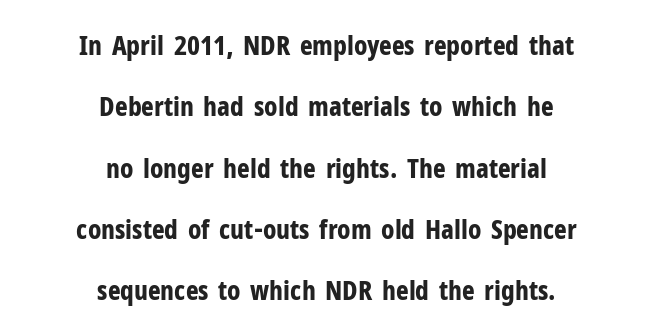
The image shows 27 px bold type, upright; set centered, loose line spacing (2.27x), normal letter spacing, not underlined.
